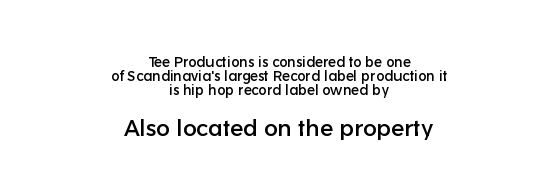
The image shows 23 px text type, upright; set centered, tight line spacing (0.99x), normal letter spacing, not underlined; the second (bottom) block is 1.64x larger.
